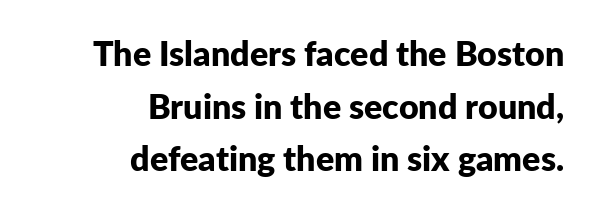
The image shows 34 px bold sans-serif type, upright; set right-aligned, normal line spacing (1.55x), normal letter spacing, not underlined; low stroke contrast and a medium x-height.
